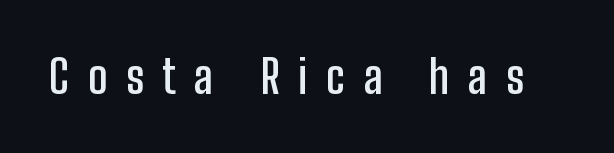
{"serif": "no", "italic": "no", "bold": "semi", "weight": "semibold", "width": "condensed", "stroke_contrast": "low", "x_height": "medium", "monospaced": "no", "underline": "no", "letter_spacing": "wide", "letter_spacing_em": 0.41, "glyph_px": 45}
